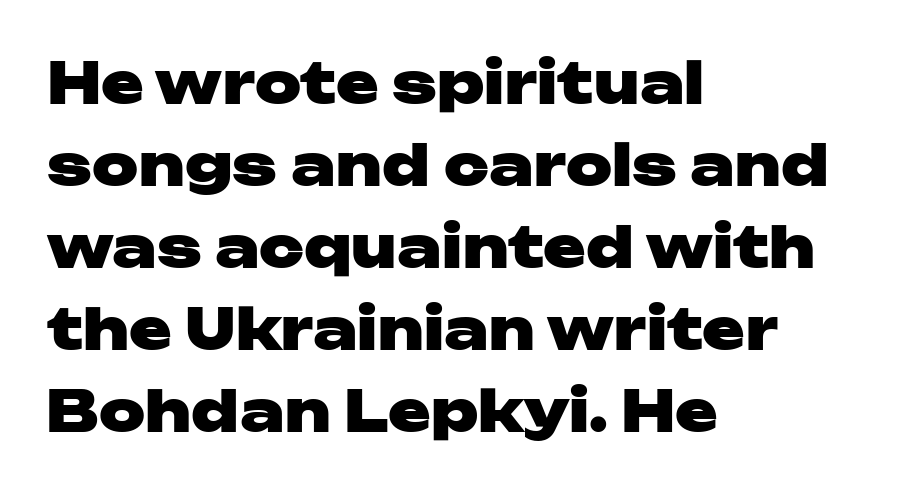
Character widths vary here, with narrow letters taking less room than wide ones. These lines are composed in type without serifs. The lettering holds an erect, upright posture throughout. The line texture is even and compact thanks to regular tracking. Does the leading feel generous? No, just average.
